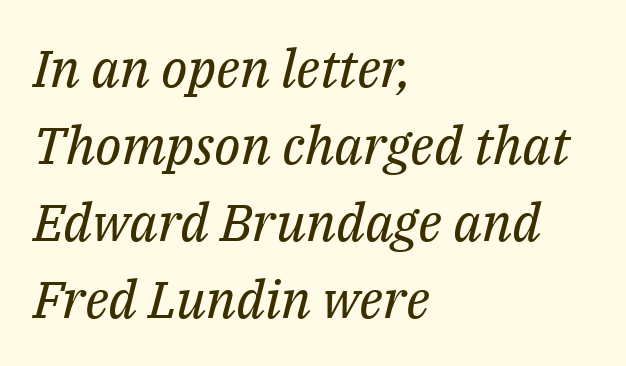
The image shows 52 px regular-weight serif type, italic (leaning right); set left-aligned, normal line spacing (1.48x), normal letter spacing, not underlined; medium stroke contrast and a medium x-height.
